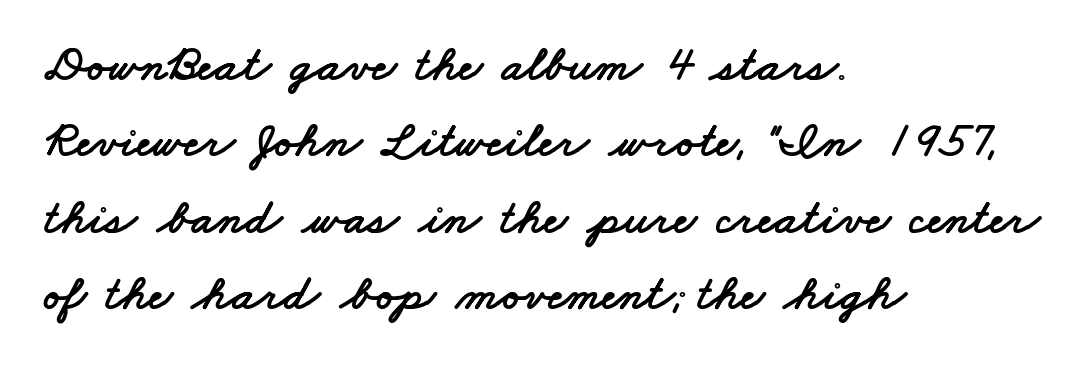
The image shows 50 px wide sans-serif type; set left-aligned, normal line spacing (1.53x), normal letter spacing, not underlined; low stroke contrast and a small x-height.
